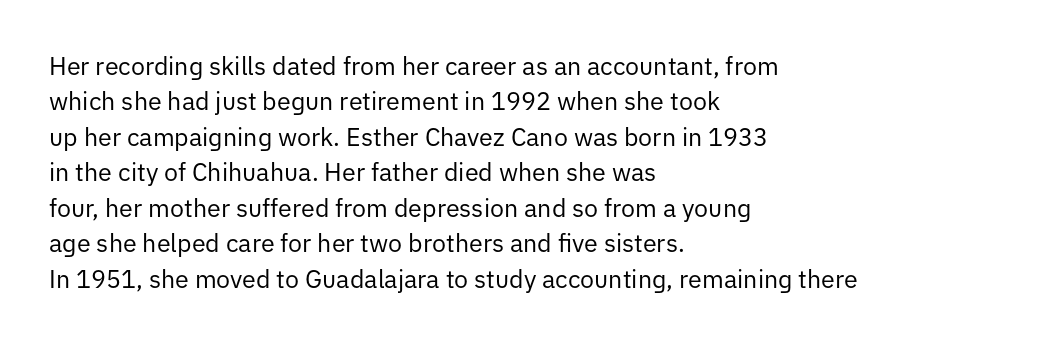
{"italic": "no", "bold": "no", "underline": "no", "align": "left", "line_spacing": "normal", "line_spacing_ratio": 1.42, "letter_spacing": "normal", "letter_spacing_em": 0.0, "glyph_px": 25}
